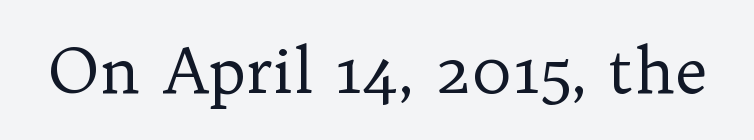
Q: Is the text bold? A: No.
Q: Is the text italic (slanted)? A: No, it is upright.
Q: Is the typeface a serif or a sans-serif typeface? A: Serif.
Q: Is the text underlined? A: No.
Q: Is the spacing between letters normal or unusually wide? A: Normal.
Q: Width (condensed, normal, or wide)? A: Normal.
Q: Stroke contrast? A: Low.
Q: x-height? A: Medium.
Q: Monospaced? A: No.
